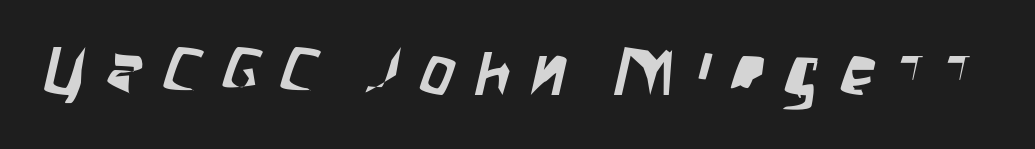
The image shows 68 px condensed sans-serif type; set unusually wide letter spacing (+0.31 em), not underlined; low stroke contrast and a large x-height.
